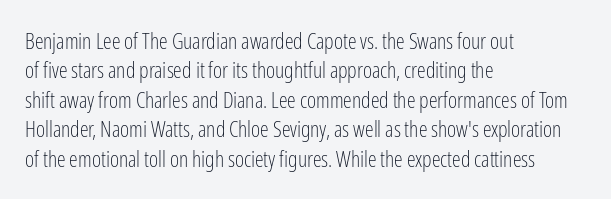
Q: Is the text bold? A: No.
Q: Is the text italic (slanted)? A: No, it is upright.
Q: Is the text underlined? A: No.
Q: How is the paragraph aligned? A: Left-aligned.
Q: Is the spacing between letters normal or unusually wide? A: Normal.
Q: Is the spacing between lines tight, normal or loose? A: Normal.
